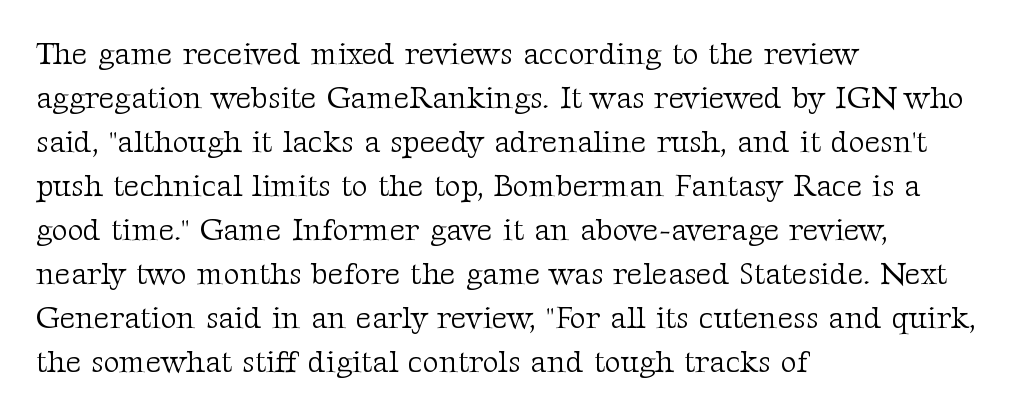
Horizontal alignment here is leftward, the default for most running prose. The words here are not underlined. This sample uses plain, unmodified letter spacing. Observe the serifs anchoring each vertical stroke in this sample. Whoever set this chose a conventional vertical rhythm. Compared with a typical body face, this is equally light or lighter still.
